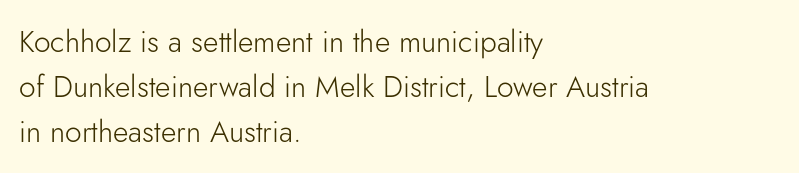
The image shows 30 px light sans-serif type, upright; set left-aligned, normal line spacing (1.5x), normal letter spacing, not underlined; low stroke contrast and a small x-height.
